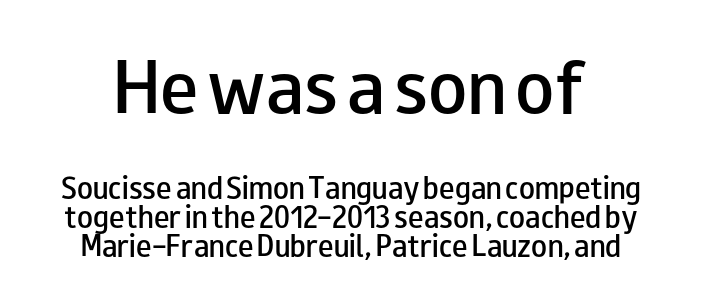
{"serif": "no", "italic": "no", "bold": "semi", "weight": "semibold", "width": "wide", "stroke_contrast": "low", "x_height": "small", "monospaced": "no", "underline": "no", "line_spacing": "tight", "line_spacing_ratio": 1.13, "letter_spacing": "normal", "letter_spacing_em": 0.0, "larger_block": "first", "size_ratio": 2.46, "glyph_px": 64}
